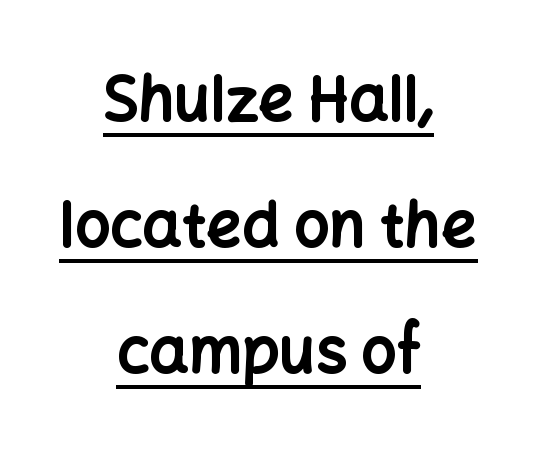
Notice how the stems are strictly vertical — no italics here. Letter spacing: default. Teacher's note: observe the equal gaps on both sides — that is centered alignment. Every word sits above its own underline. The designer dialed line spacing up above the default. In terms of weight, the rendering is a true, heavy bold.
